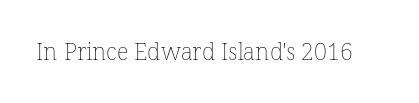
{"italic": "no", "bold": "no", "underline": "no", "letter_spacing": "normal", "letter_spacing_em": 0.0, "glyph_px": 23}
